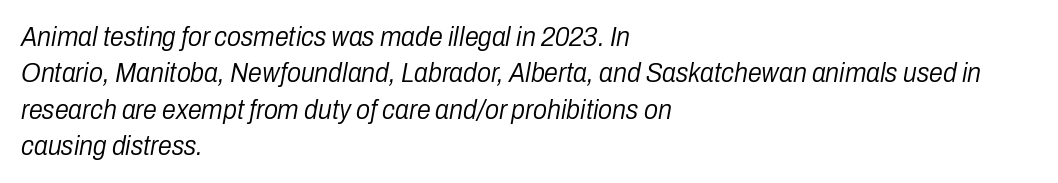
{"italic": "yes", "lean": "right", "slant_degrees": 10, "bold": "no", "weight": "light", "width": "condensed", "stroke_contrast": "low", "x_height": "medium", "monospaced": "no", "underline": "no", "align": "left", "line_spacing": "normal", "line_spacing_ratio": 1.3, "letter_spacing": "normal", "letter_spacing_em": 0.0, "glyph_px": 28}
